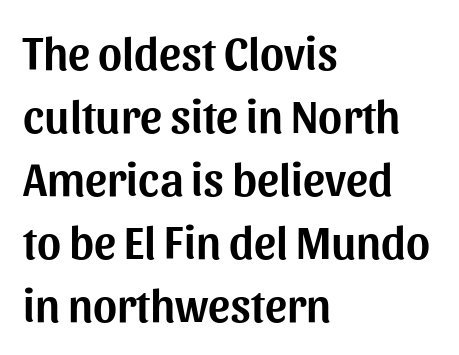
{"serif": "no", "italic": "no", "width": "normal", "stroke_contrast": "medium", "x_height": "medium", "monospaced": "no", "underline": "no", "align": "left", "line_spacing": "normal", "line_spacing_ratio": 1.37, "letter_spacing": "normal", "letter_spacing_em": 0.0, "glyph_px": 46}
